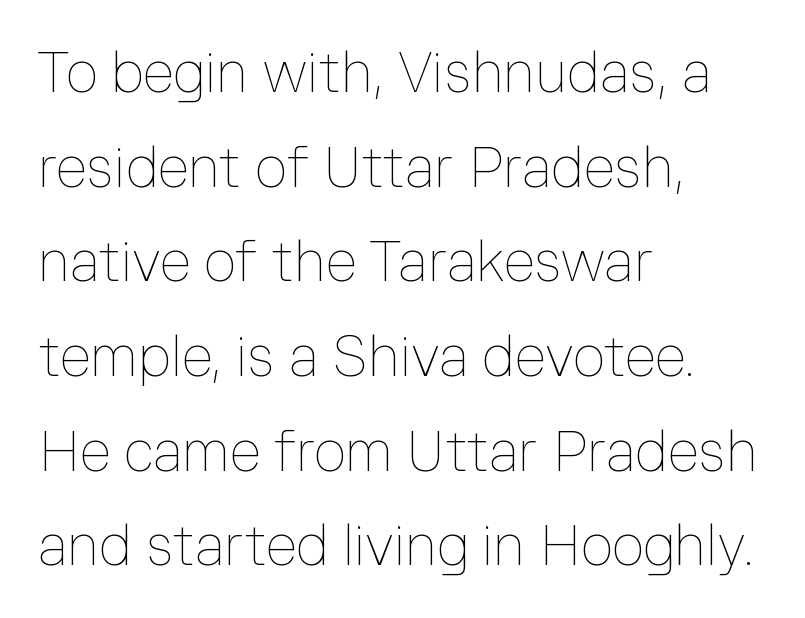
Q: Is the text bold? A: No.
Q: Is the text italic (slanted)? A: No, it is upright.
Q: Is the text underlined? A: No.
Q: How is the paragraph aligned? A: Left-aligned.
Q: Is the spacing between letters normal or unusually wide? A: Normal.
Q: Is the spacing between lines tight, normal or loose? A: Normal.
Q: Width (condensed, normal, or wide)? A: Normal.
Q: Stroke contrast? A: Low.
Q: x-height? A: Medium.
Q: Monospaced? A: No.
